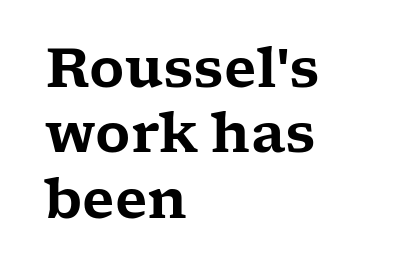
{"serif": "yes", "italic": "no", "width": "wide", "stroke_contrast": "low", "x_height": "medium", "monospaced": "no", "underline": "no", "align": "left", "line_spacing_ratio": 1.21, "letter_spacing": "normal", "letter_spacing_em": 0.0, "glyph_px": 54}
